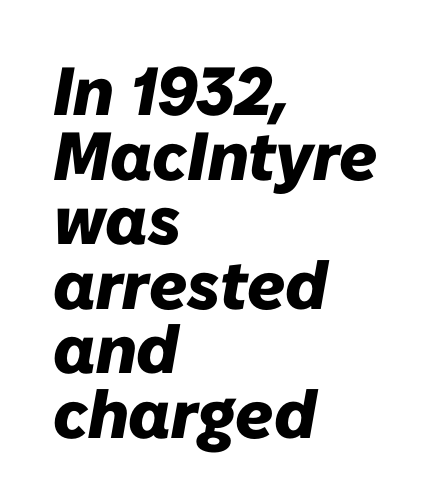
Check the space under the baseline: it is left empty. Glyph-to-glyph distance matches everyday printed text. Compared with a centered layout, this one pins lines to the left instead. Here the designer chose a conventional face with non-uniform glyph widths. Summary of vertical rhythm: compact, with narrow interline spacing. The letters are slanted; this is an italic face.
